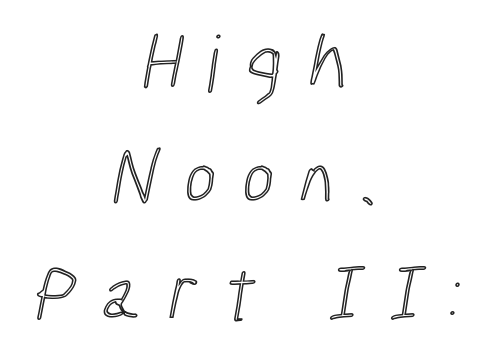
{"width": "condensed", "x_height": "medium", "monospaced": "no", "underline": "no", "align": "center", "line_spacing": "normal", "line_spacing_ratio": 1.48, "letter_spacing": "wide", "letter_spacing_em": 0.33, "glyph_px": 78}
